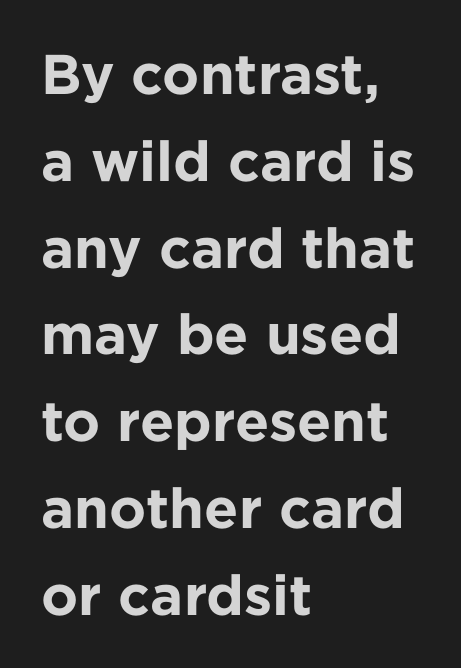
Every letter is thick-stroked: bold, no question. This is the regular roman posture of the typeface. No extra tracking has been applied to these lines. What's the leading like? Ordinary, nothing unusual. Character widths vary here, with narrow letters taking less room than wide ones. The setting favours the left margin, as ordinary paragraphs usually do.
